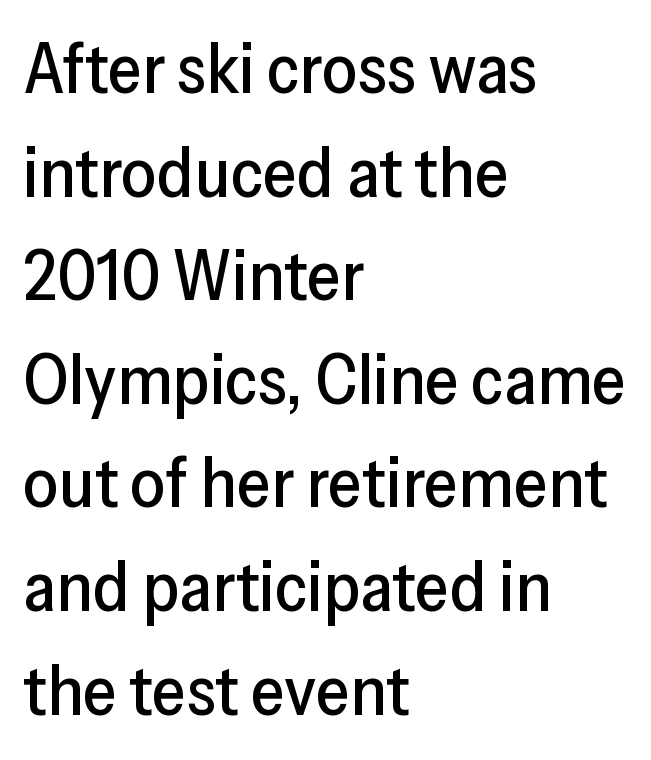
Whoever set this chose a conventional vertical rhythm. Look at the bottom of the vertical strokes: they stop flat, with no serifs. This sample is left-justified, so line endings fall wherever the words run out. Letter spacing: default.
